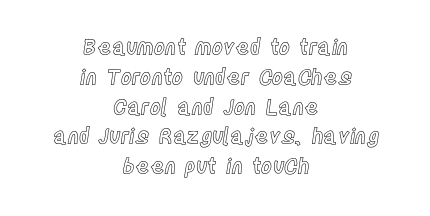
Q: Is the text italic (slanted)? A: Yes.
Q: Is the text underlined? A: No.
Q: How is the paragraph aligned? A: Centered.
Q: Is the spacing between letters normal or unusually wide? A: Normal.
Q: Is the spacing between lines tight, normal or loose? A: Normal.
